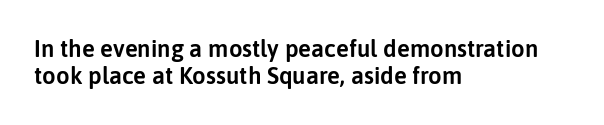
Q: Is the text italic (slanted)? A: No, it is upright.
Q: Is the text underlined? A: No.
Q: How is the paragraph aligned? A: Left-aligned.
Q: Is the spacing between letters normal or unusually wide? A: Normal.
Q: Is the spacing between lines tight, normal or loose? A: Tight.
